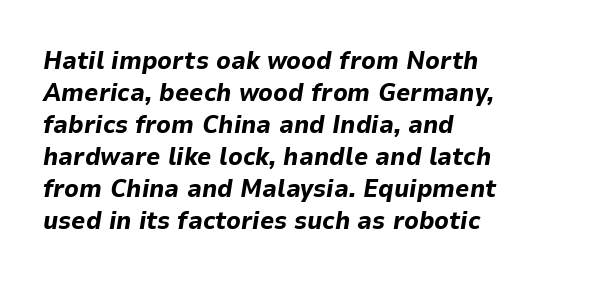
The image shows 25 px bold type, italic (leaning right); set left-aligned, normal line spacing (1.28x), normal letter spacing, not underlined.
